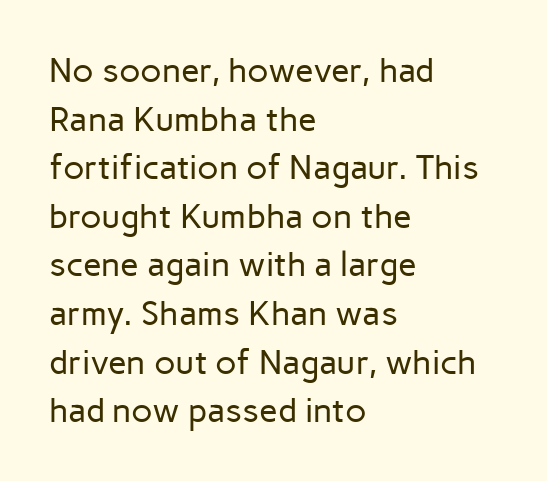
{"serif": "no", "italic": "no", "bold": "no", "weight": "regular", "width": "normal", "stroke_contrast": "low", "x_height": "medium", "monospaced": "no", "underline": "no", "align": "left", "line_spacing": "normal", "line_spacing_ratio": 1.43, "letter_spacing": "normal", "letter_spacing_em": 0.0, "glyph_px": 34}
